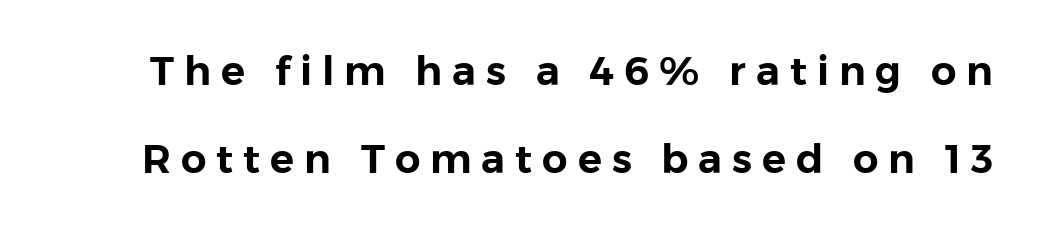
{"serif": "no", "italic": "no", "width": "normal", "stroke_contrast": "low", "x_height": "medium", "monospaced": "no", "underline": "no", "line_spacing": "loose", "line_spacing_ratio": 2.21, "letter_spacing": "wide", "letter_spacing_em": 0.25, "glyph_px": 40}
